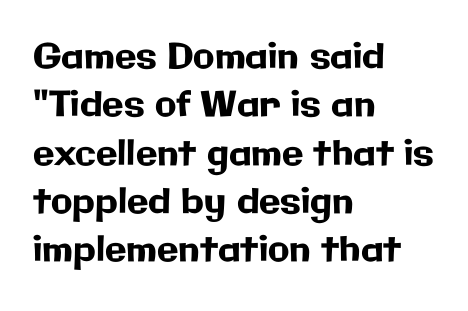
In terms of leading, this rendering sits right in the middle. Posture: vertical. Tracking value appears to be zero — textbook default spacing. Typeset ragged right — the left edge is the straight one. Underline: absent.
